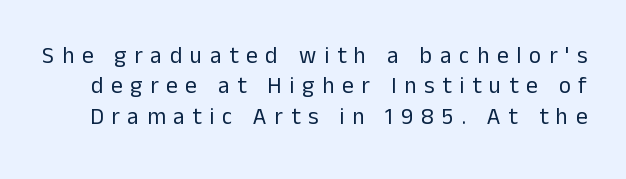
In terms of letterspacing, this is a distinctly airy, spread setting. A typesetter would call this leading conventional body-copy spacing. Nobody drew a line under any word here. This reads as an unemphasized weight, regular at the heaviest. The lettering holds an erect, upright posture throughout.
